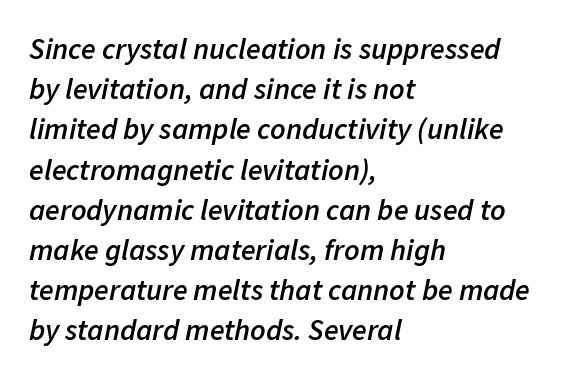
{"italic": "yes", "lean": "right", "slant_degrees": 11, "bold": "semi", "weight": "semibold", "width": "normal", "stroke_contrast": "low", "x_height": "medium", "monospaced": "no", "underline": "no", "align": "left", "line_spacing": "normal", "line_spacing_ratio": 1.34, "letter_spacing": "normal", "letter_spacing_em": 0.0, "glyph_px": 30}
